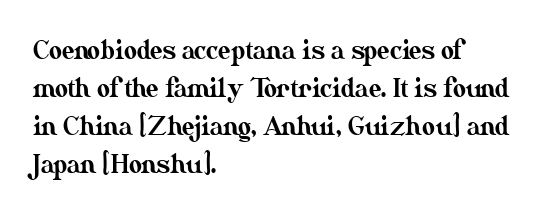
Q: Is the text italic (slanted)? A: No, it is upright.
Q: Is the text underlined? A: No.
Q: How is the paragraph aligned? A: Left-aligned.
Q: Is the spacing between letters normal or unusually wide? A: Normal.
Q: Is the spacing between lines tight, normal or loose? A: Normal.
